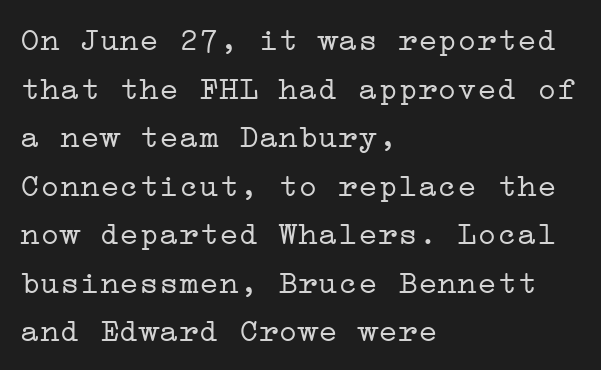
The image shows 33 px light, wide serif type, upright; set left-aligned, normal line spacing (1.47x), normal letter spacing, not underlined; low stroke contrast and a medium x-height.
